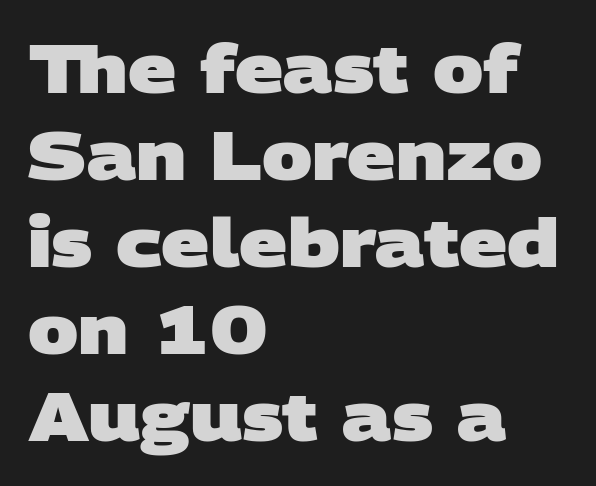
Q: Is the text bold? A: Yes.
Q: Is the typeface a serif or a sans-serif typeface? A: Sans-serif.
Q: Is the text underlined? A: No.
Q: How is the paragraph aligned? A: Left-aligned.
Q: Is the spacing between letters normal or unusually wide? A: Normal.
Q: Is the spacing between lines tight, normal or loose? A: Normal.
Q: Width (condensed, normal, or wide)? A: Wide.
Q: Stroke contrast? A: Low.
Q: x-height? A: Large.
Q: Monospaced? A: No.
